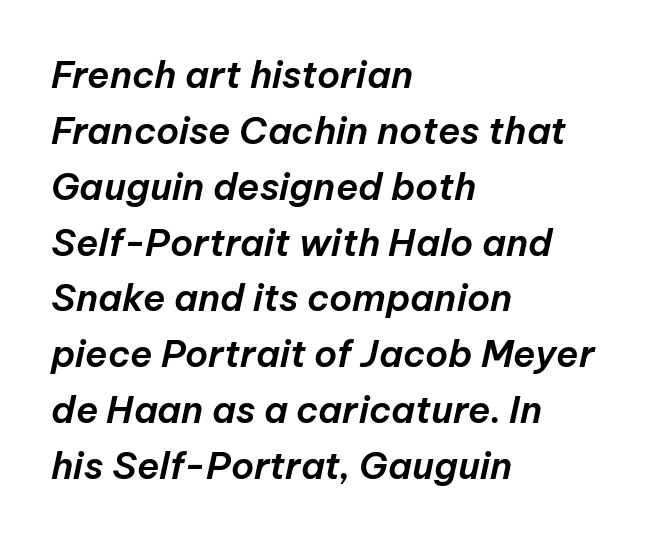
The image shows 37 px text type, italic (leaning right); set left-aligned, normal line spacing (1.51x), normal letter spacing, not underlined; low stroke contrast and a medium x-height.
